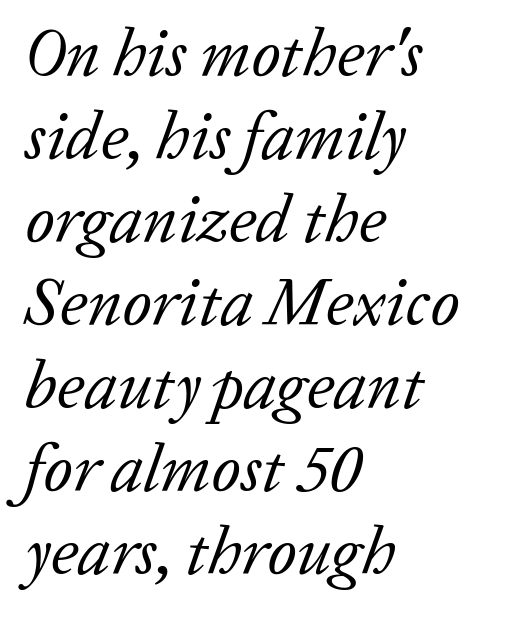
The image shows 67 px regular-weight serif type, italic (leaning right); set left-aligned, line spacing 1.24x, normal letter spacing, not underlined; low stroke contrast and a medium x-height.
